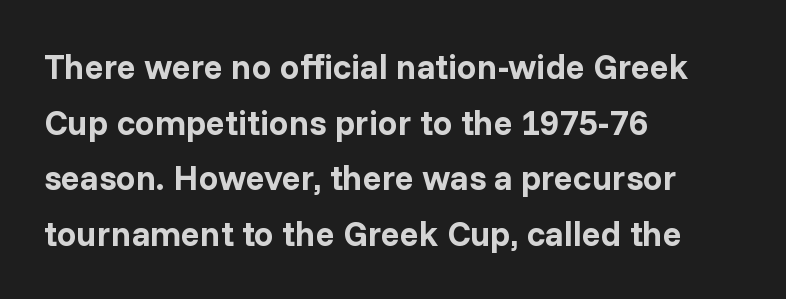
This sample has the flowing, uneven cadence of proportional lettering. The strokes are fattened all the way to bold. Here the glyphs are tracked normally, forming tight word shapes. Just letters on the line, the space beneath them empty. Regarding leading, the lines here are spaced in the standard way.
